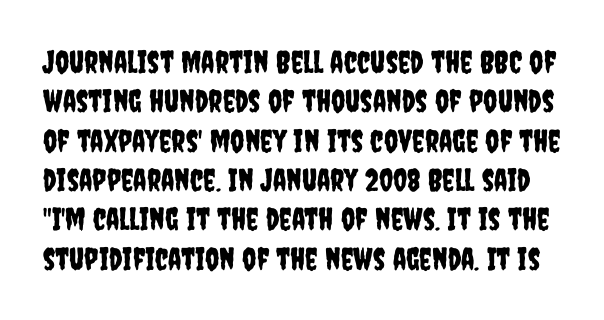
This sample uses plain, unmodified letter spacing. The designer went with a sans here, leaving each stem footless. Posture: upright roman. Here the designer chose a conventional face with non-uniform glyph widths.
